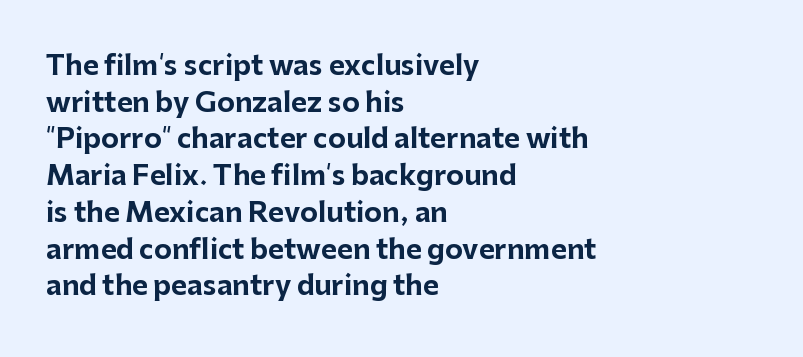
Casual observation: everything's shoved over to the left. Look at the tracking — it's just the regular setting, nothing added. The rendering uses a moderate line-height, typical for paragraphs. Decoration check: the copy has no underline. The face used here has the dense, thick strokes of a bold. The typography opts for an upright posture over an oblique one.
